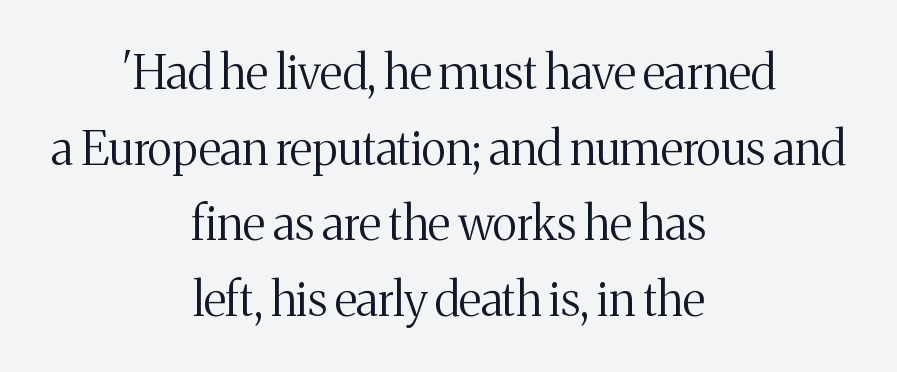
The image shows 47 px regular-weight serif type, upright; set centered, normal line spacing (1.61x), normal letter spacing, not underlined; medium stroke contrast and a medium x-height.
